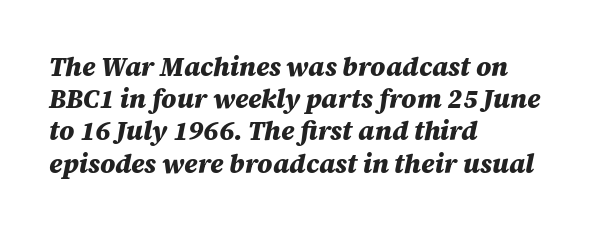
Q: Is the text bold? A: Yes.
Q: Is the text italic (slanted)? A: Yes, it leans right by about 12 degrees.
Q: Is the text underlined? A: No.
Q: How is the paragraph aligned? A: Left-aligned.
Q: Is the spacing between letters normal or unusually wide? A: Normal.
